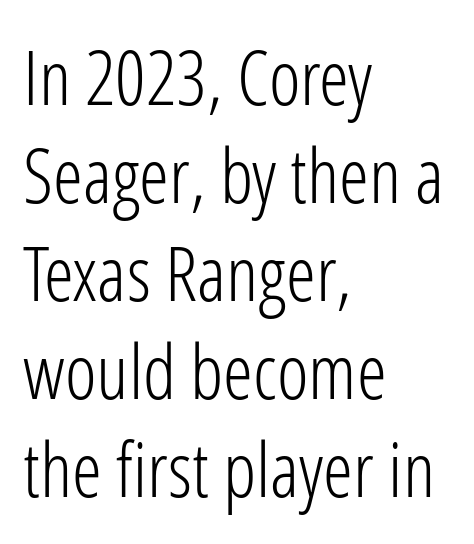
Q: Is the text bold? A: No.
Q: Is the text italic (slanted)? A: No, it is upright.
Q: Is the typeface a serif or a sans-serif typeface? A: Sans-serif.
Q: Is the text underlined? A: No.
Q: How is the paragraph aligned? A: Left-aligned.
Q: Is the spacing between letters normal or unusually wide? A: Normal.
Q: Is the spacing between lines tight, normal or loose? A: Normal.
Q: Width (condensed, normal, or wide)? A: Condensed.
Q: Stroke contrast? A: Low.
Q: x-height? A: Medium.
Q: Monospaced? A: No.
